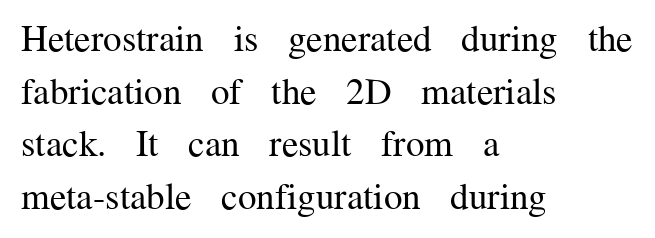
{"serif": "yes", "italic": "no", "bold": "no", "weight": "regular", "width": "normal", "stroke_contrast": "medium", "x_height": "medium", "monospaced": "no", "underline": "no", "align": "left", "line_spacing": "normal", "line_spacing_ratio": 1.42, "letter_spacing": "normal", "letter_spacing_em": 0.0, "glyph_px": 37}
